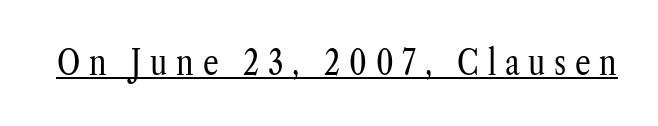
Unbolded letterforms with no extra heft. The sample's only ornament is a line tracing under the words. The rendering uses natural spacing where letterforms have individual widths. Are there feet on the stems? There are — it's a serif. In terms of letterspacing, this is a distinctly airy, spread setting. Quick note: not italic, upright.
